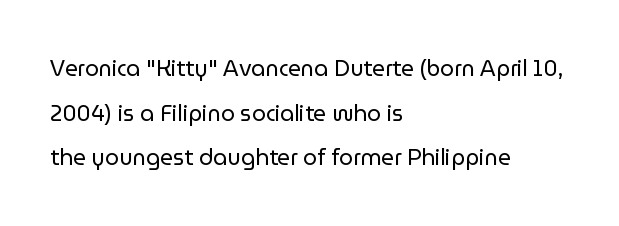
Descenders are the only things crossing below the line. This sample uses an upright cut, with every glyph sitting square on the baseline. Leading is clearly above the norm, producing a sparse column. This sample is left-justified, so line endings fall wherever the words run out. Observe the ordinary spacing: letters are neighbours, not strangers. Nothing heavy about these letters — not bold at all.
